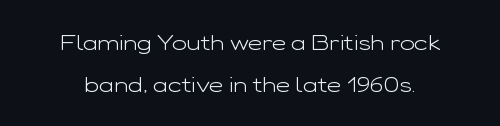
The image shows 22 px text type, upright; set loose line spacing (1.9x), normal letter spacing, not underlined.
